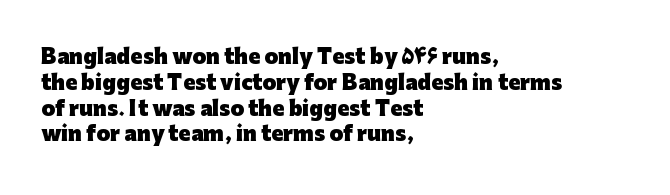
{"italic": "no", "bold": "yes", "underline": "no", "align": "left", "line_spacing": "normal", "line_spacing_ratio": 1.29, "letter_spacing": "normal", "letter_spacing_em": 0.0, "glyph_px": 20}
